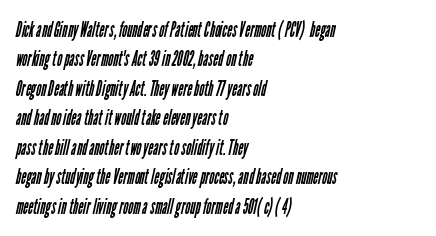
The image shows 22 px text type; set left-aligned, normal line spacing (1.34x), normal letter spacing, not underlined.
